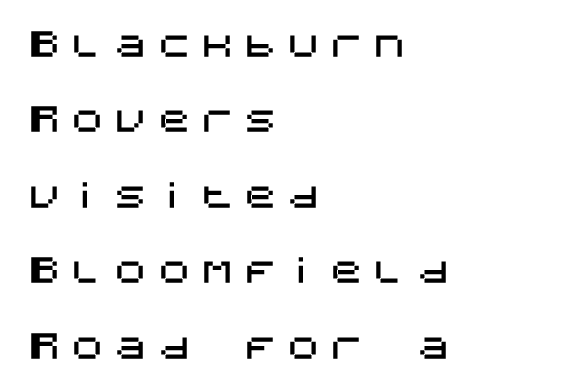
The image shows 34 px sans-serif type, upright; set left-aligned, loose line spacing (2.22x), unusually wide letter spacing (+0.27 em), not underlined; medium stroke contrast and a large x-height.
